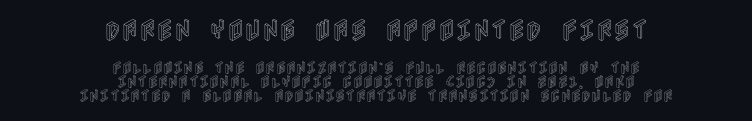
The image shows 24 px text type, upright; set centered, tight line spacing (1.0x), normal letter spacing, not underlined; the first (top) block is 1.71x larger.
